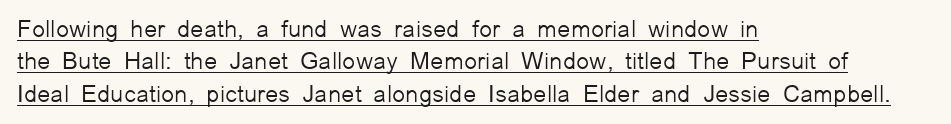
Q: Is the text bold? A: No.
Q: Is the text italic (slanted)? A: No, it is upright.
Q: Is the text underlined? A: Yes.
Q: How is the paragraph aligned? A: Left-aligned.
Q: Is the spacing between letters normal or unusually wide? A: Normal.
Q: Is the spacing between lines tight, normal or loose? A: Normal.
